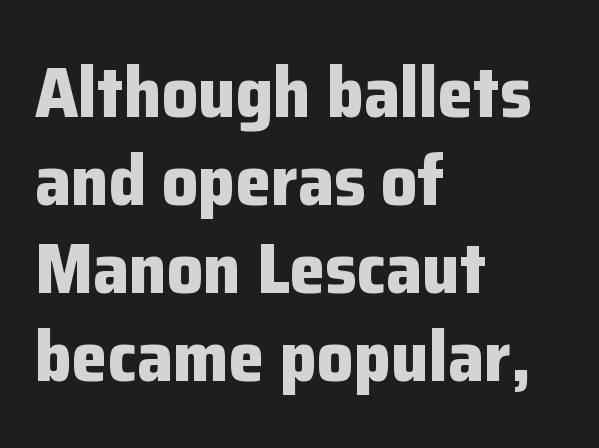
{"serif": "no", "italic": "no", "bold": "yes", "weight": "bold", "width": "normal", "stroke_contrast": "low", "x_height": "medium", "monospaced": "no", "underline": "no", "align": "left", "line_spacing_ratio": 1.22, "letter_spacing": "normal", "letter_spacing_em": 0.0, "glyph_px": 72}
